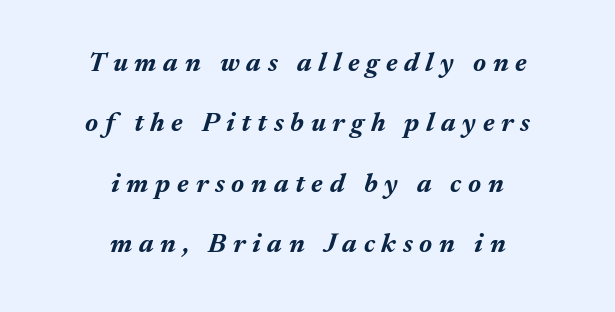
Inter-character spacing is expanded well beyond the font's built-in metrics. This sample trades compactness for vertical openness between lines. Nobody drew a line under any word here. In terms of weight, the rendering is a true, heavy bold. Horizontally, the lines are justified to the midpoint only.
